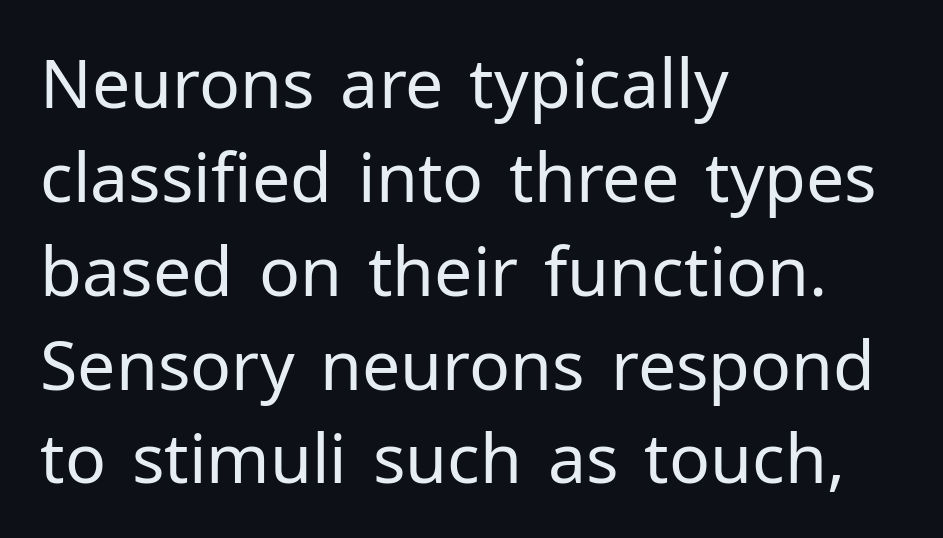
The letters advance in unequal steps, a hallmark of proportional type. The letters carry no serifs — their stems end cleanly without finishing strokes. The compositor pushed each line to the left boundary. Posture: upright roman.
